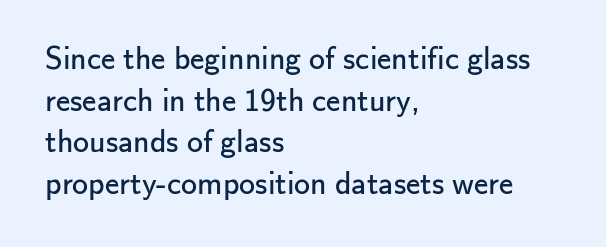
The paragraph shown leans on its left margin. The passage shown is not underscored anywhere. The line-height multiplier appears to be the usual default. You can tell from the bare stems that sans-serif type was used. Do the letters lean? They stand straight.
